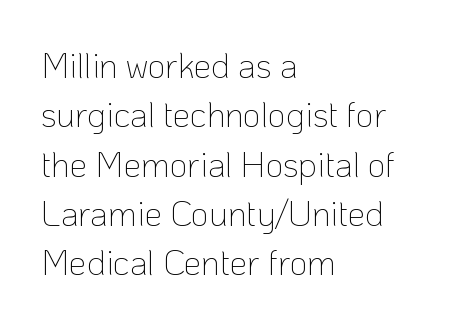
Q: Is the text bold? A: No.
Q: Is the text italic (slanted)? A: No, it is upright.
Q: Is the typeface a serif or a sans-serif typeface? A: Sans-serif.
Q: Is the text underlined? A: No.
Q: How is the paragraph aligned? A: Left-aligned.
Q: Is the spacing between letters normal or unusually wide? A: Normal.
Q: Is the spacing between lines tight, normal or loose? A: Normal.
Q: Width (condensed, normal, or wide)? A: Normal.
Q: Stroke contrast? A: Low.
Q: x-height? A: Medium.
Q: Monospaced? A: No.
